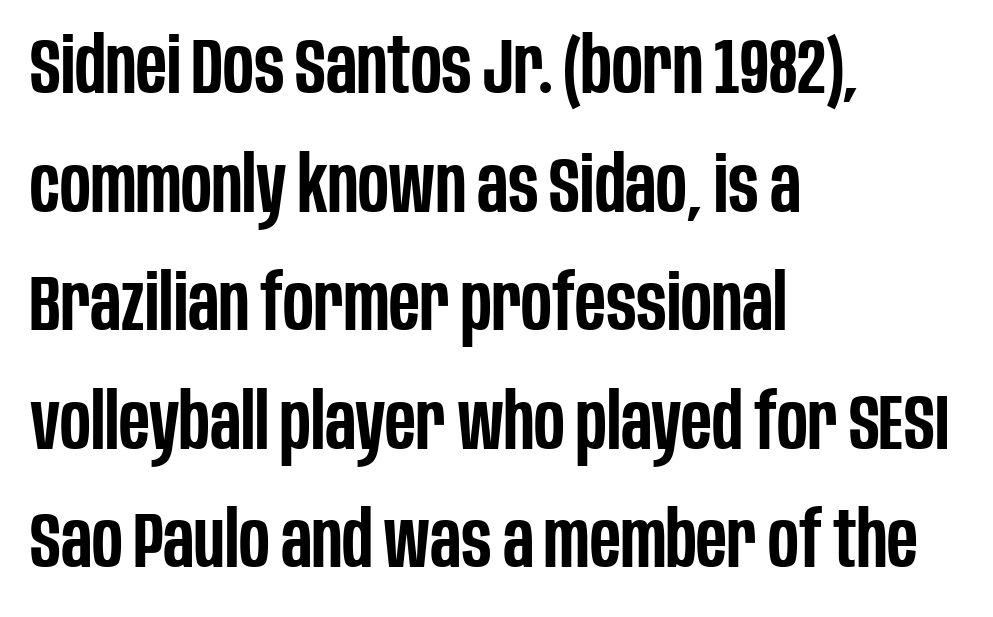
This rendering employs a face without finishing strokes, i.e., a sans-serif. Each letter keeps its own natural width here, so spacing adapts to shape. If you measured baseline to baseline, you'd find a middling distance. This sample uses an upright cut, with every glyph sitting square on the baseline. The gap between lines stays unmarked.
